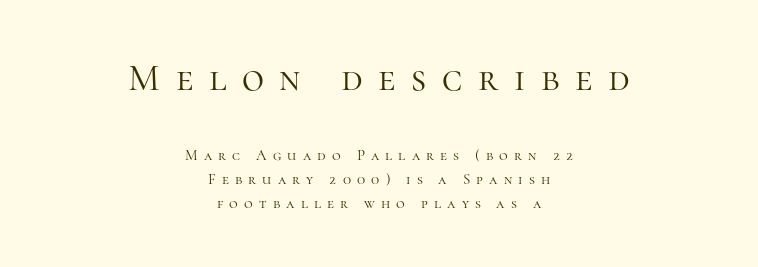
Counters stay open thanks to moderate or lighter strokes. The face used here is rendered with a markedly widened letterfit. The letters stand straight up with perfectly vertical stems. Just letters on the line, the space beneath them empty.
